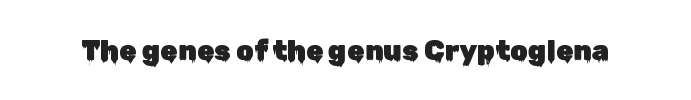
Tracking here is standard; glyphs follow each other at the usual distance. You can tell it's not italic because the verticals are truly vertical. Typographically, this falls in the sans-serif category. The letters advance in unequal steps, a hallmark of proportional type. No word sits above an underline.
